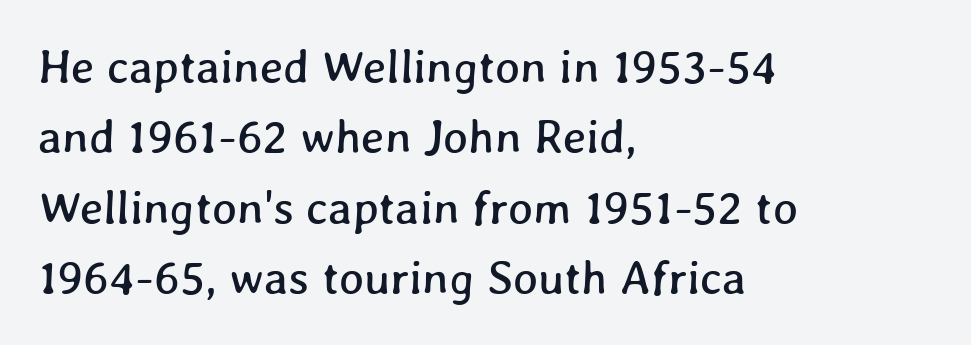
{"width": "normal", "stroke_contrast": "low", "x_height": "medium", "monospaced": "no", "underline": "no", "align": "left", "line_spacing": "normal", "line_spacing_ratio": 1.5, "letter_spacing": "normal", "letter_spacing_em": 0.0, "glyph_px": 47}
